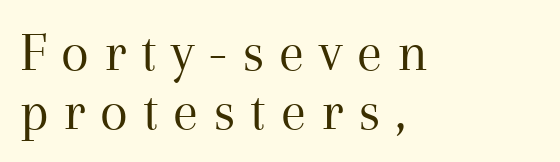
{"serif": "yes", "italic": "no", "bold": "no", "weight": "regular", "width": "normal", "stroke_contrast": "medium", "x_height": "medium", "monospaced": "no", "underline": "no", "align": "left", "line_spacing": "tight", "line_spacing_ratio": 1.03, "letter_spacing": "wide", "letter_spacing_em": 0.26, "glyph_px": 57}
